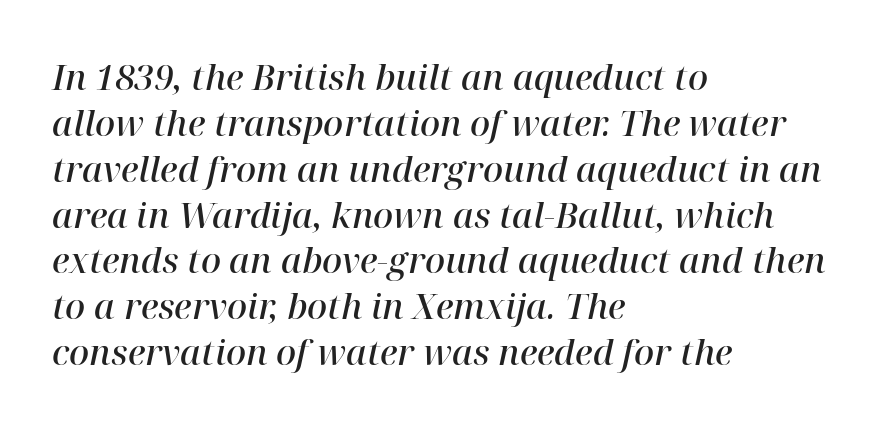
Q: Is the text bold? A: Semi-bold.
Q: Is the text italic (slanted)? A: Yes, it leans right by about 12 degrees.
Q: Is the typeface a serif or a sans-serif typeface? A: Serif.
Q: Is the text underlined? A: No.
Q: How is the paragraph aligned? A: Left-aligned.
Q: Is the spacing between letters normal or unusually wide? A: Normal.
Q: Is the spacing between lines tight, normal or loose? A: Normal.
Q: Width (condensed, normal, or wide)? A: Normal.
Q: Stroke contrast? A: High.
Q: x-height? A: Medium.
Q: Monospaced? A: No.
